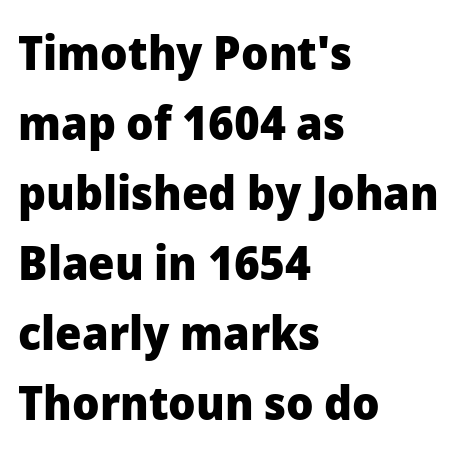
Q: Is the text bold? A: Yes.
Q: Is the text italic (slanted)? A: No, it is upright.
Q: Is the typeface a serif or a sans-serif typeface? A: Sans-serif.
Q: Is the text underlined? A: No.
Q: How is the paragraph aligned? A: Left-aligned.
Q: Is the spacing between letters normal or unusually wide? A: Normal.
Q: Is the spacing between lines tight, normal or loose? A: Normal.
Q: Width (condensed, normal, or wide)? A: Normal.
Q: Stroke contrast? A: Low.
Q: x-height? A: Medium.
Q: Monospaced? A: No.
